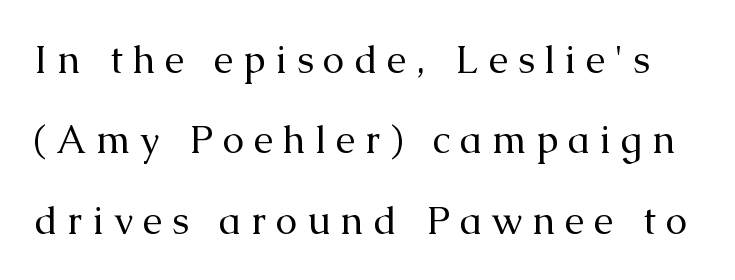
The image shows 39 px regular-weight serif type, upright; set loose line spacing (2.06x), unusually wide letter spacing (+0.25 em), not underlined; medium stroke contrast and a medium x-height.
